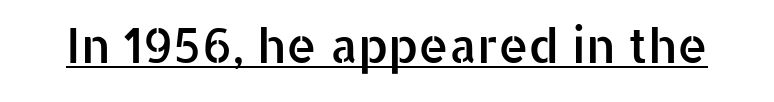
The image shows 48 px sans-serif type, upright; set normal letter spacing, underlined; low stroke contrast and a medium x-height.
